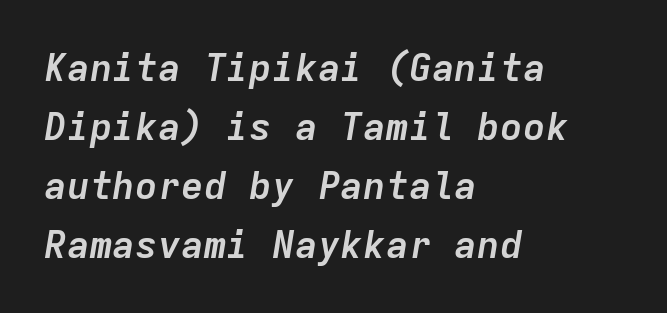
Q: Is the text bold? A: Yes.
Q: Is the text italic (slanted)? A: Yes, it leans right by about 9 degrees.
Q: Is the text underlined? A: No.
Q: How is the paragraph aligned? A: Left-aligned.
Q: Is the spacing between letters normal or unusually wide? A: Normal.
Q: Is the spacing between lines tight, normal or loose? A: Normal.
Q: Width (condensed, normal, or wide)? A: Normal.
Q: Stroke contrast? A: Low.
Q: x-height? A: Medium.
Q: Monospaced? A: Yes.
